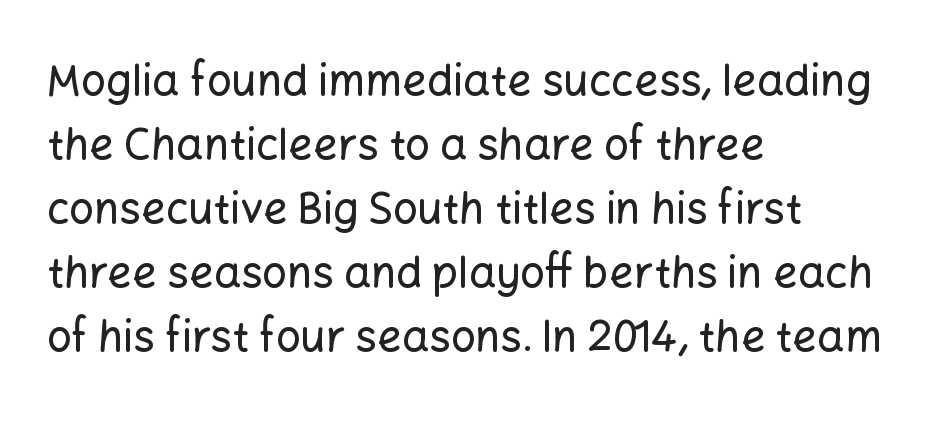
The image shows 43 px sans-serif type, upright; set left-aligned, normal line spacing (1.49x), normal letter spacing, not underlined; low stroke contrast and a medium x-height.
